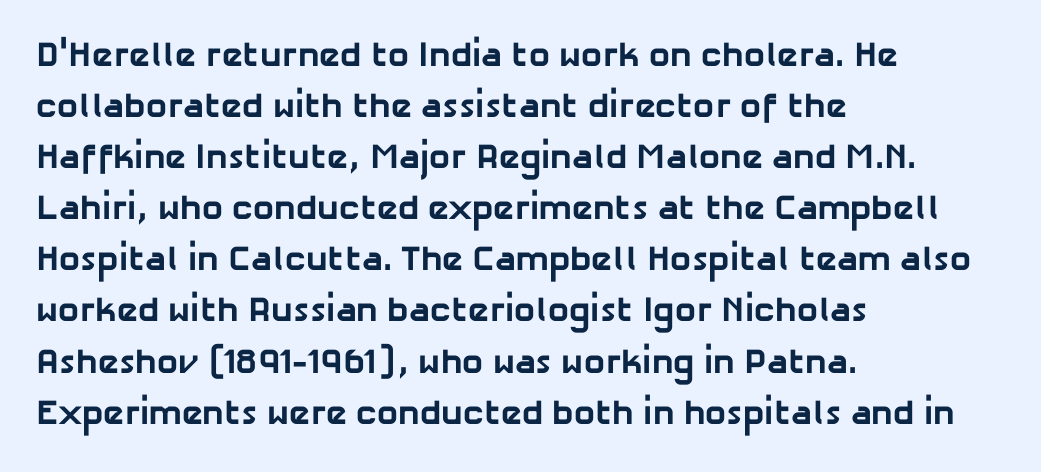
The image shows 35 px bold sans-serif type; set left-aligned, normal line spacing (1.46x), normal letter spacing, not underlined; low stroke contrast and a medium x-height.
